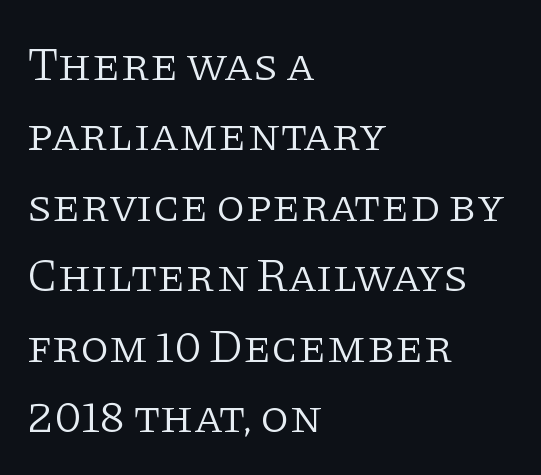
The image shows 47 px light serif type, upright; set left-aligned, normal line spacing (1.5x), normal letter spacing, not underlined; low stroke contrast and a large x-height.
